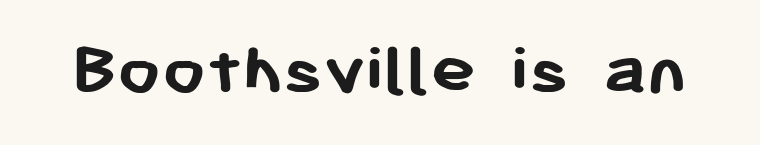
{"serif": "no", "italic": "no", "bold": "yes", "weight": "semibold", "width": "normal", "stroke_contrast": "low", "x_height": "medium", "monospaced": "no", "underline": "no", "letter_spacing": "normal", "letter_spacing_em": 0.0, "glyph_px": 76}
